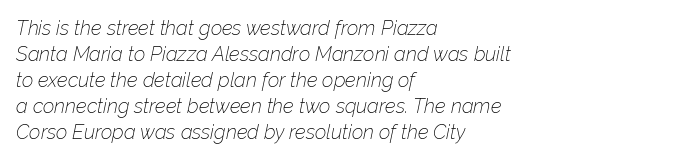
Q: Is the text bold? A: No.
Q: Is the text italic (slanted)? A: Yes, it leans right by about 12 degrees.
Q: Is the text underlined? A: No.
Q: How is the paragraph aligned? A: Left-aligned.
Q: Is the spacing between letters normal or unusually wide? A: Normal.
Q: Is the spacing between lines tight, normal or loose? A: Normal.
